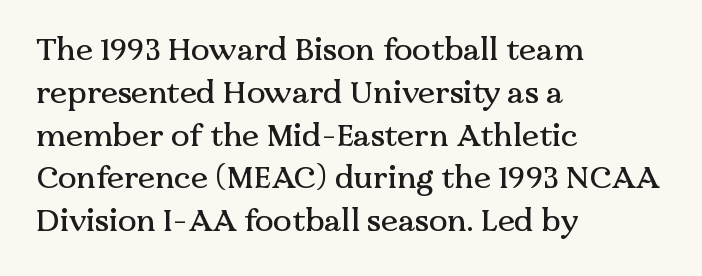
Standard letterfit; no display-style spreading of the glyphs. Whoever set this chose a conventional vertical rhythm. The letters carry serifs — small finishing strokes at the ends of their stems. Ascenders rise straight up at ninety degrees. Is this a fixed-width face? No — the glyphs have proportional, varying widths. The strip under each line holds only bare page.
